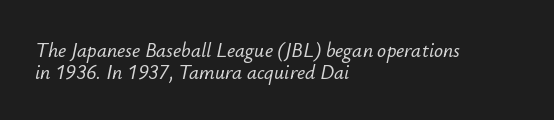
{"italic": "yes", "lean": "right", "slant_degrees": 12, "underline": "no", "align": "left", "line_spacing": "tight", "line_spacing_ratio": 1.09, "letter_spacing": "normal", "letter_spacing_em": 0.0, "glyph_px": 20}
